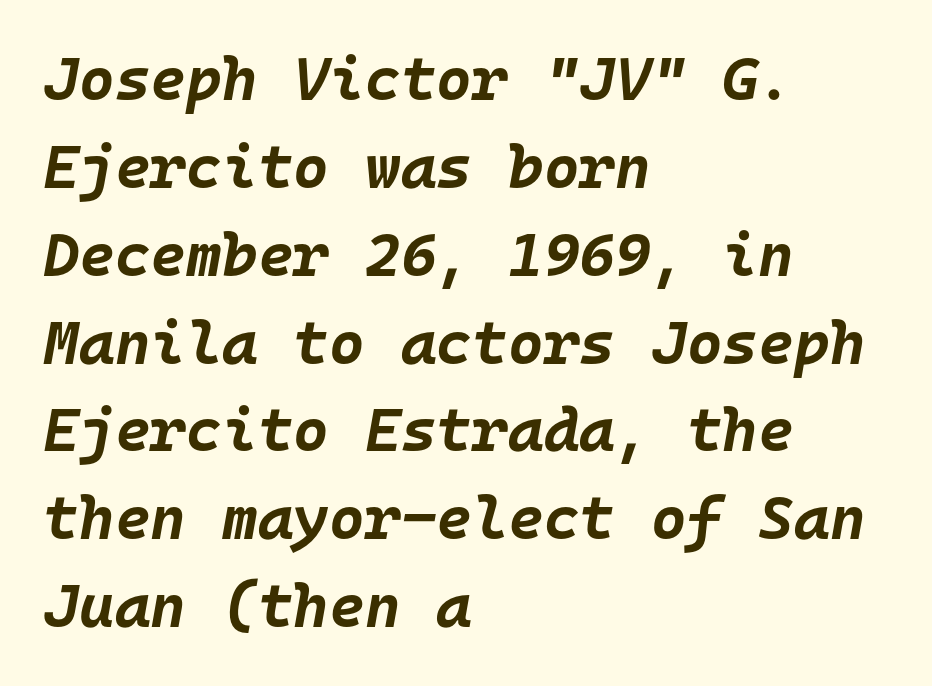
{"italic": "yes", "lean": "right", "slant_degrees": 10, "bold": "yes", "weight": "bold", "width": "normal", "stroke_contrast": "low", "x_height": "large", "monospaced": "yes", "underline": "no", "align": "left", "line_spacing": "normal", "line_spacing_ratio": 1.44, "letter_spacing": "normal", "letter_spacing_em": 0.0, "glyph_px": 61}
